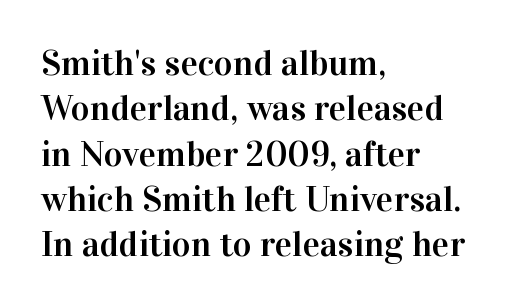
The image shows 36 px serif type, upright; set left-aligned, normal line spacing (1.26x), normal letter spacing, not underlined; high stroke contrast and a medium x-height.
